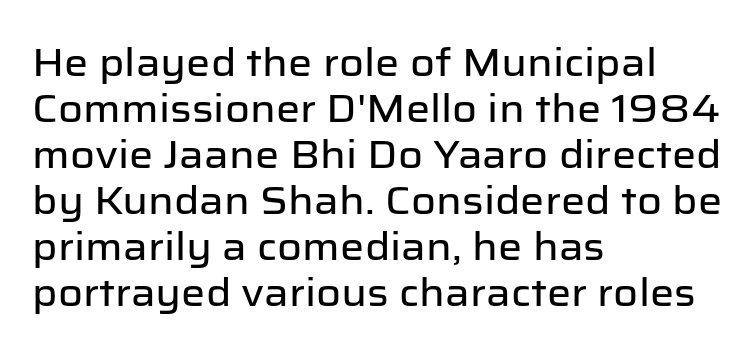
The image shows 38 px sans-serif type, upright; set left-aligned, line spacing 1.21x, normal letter spacing, not underlined; low stroke contrast and a medium x-height.
